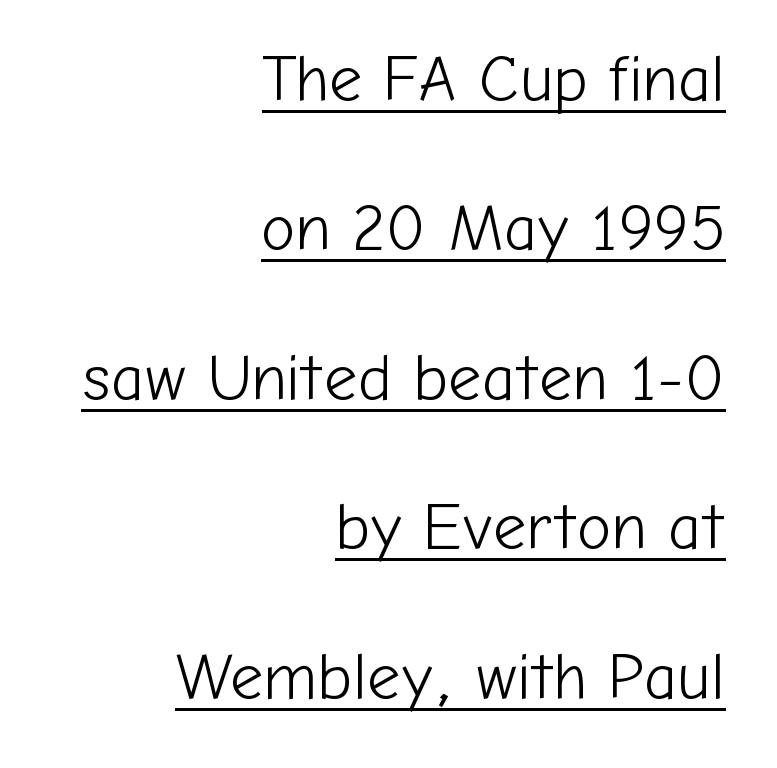
{"serif": "no", "italic": "no", "bold": "no", "weight": "light", "width": "normal", "stroke_contrast": "low", "x_height": "medium", "monospaced": "no", "underline": "yes", "align": "right", "line_spacing": "loose", "line_spacing_ratio": 2.3, "letter_spacing": "normal", "letter_spacing_em": 0.0, "glyph_px": 65}
